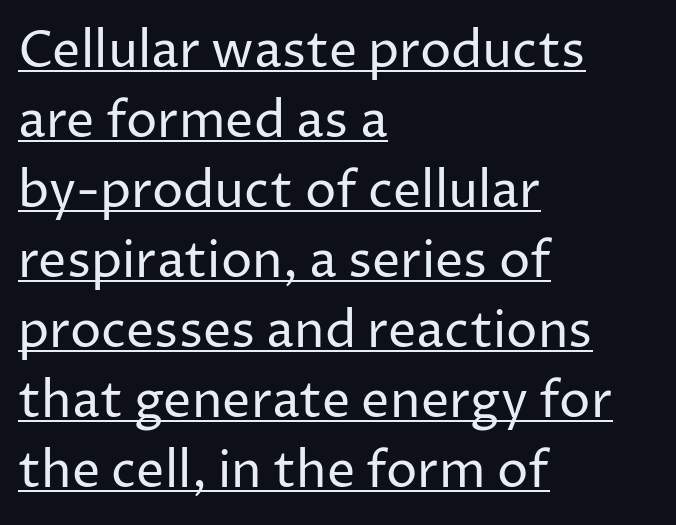
Summary of weight: not heavy and not bold. Do the characters align in a grid? No, the font is proportional. The lettering stays uniformly vertical, giving the passage a roman look. Notice how a bar underscores the lettering throughout. Regarding serifs, this sample does without them.
